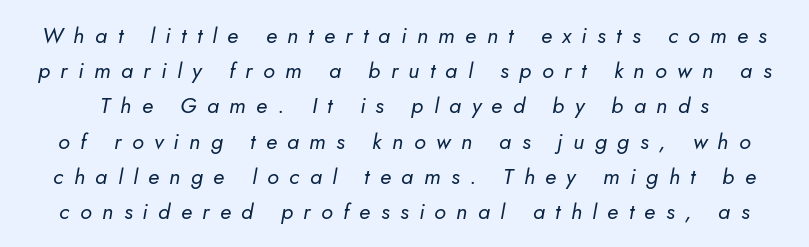
The image shows 22 px text type, italic (leaning right); set normal line spacing (1.6x), unusually wide letter spacing (+0.47 em), not underlined.
